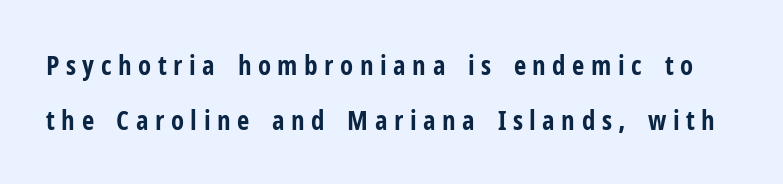
Q: Is the text bold? A: Yes.
Q: Is the text italic (slanted)? A: No, it is upright.
Q: Is the text underlined? A: No.
Q: Is the spacing between letters normal or unusually wide? A: Unusually wide.
Q: Is the spacing between lines tight, normal or loose? A: Loose.
